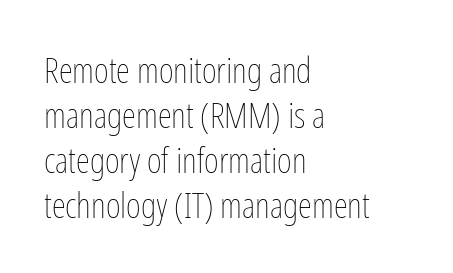
Q: Is the text bold? A: No.
Q: Is the text italic (slanted)? A: No, it is upright.
Q: Is the text underlined? A: No.
Q: How is the paragraph aligned? A: Left-aligned.
Q: Is the spacing between letters normal or unusually wide? A: Normal.
Q: Is the spacing between lines tight, normal or loose? A: Normal.
Q: Width (condensed, normal, or wide)? A: Condensed.
Q: Stroke contrast? A: Low.
Q: x-height? A: Medium.
Q: Monospaced? A: No.
